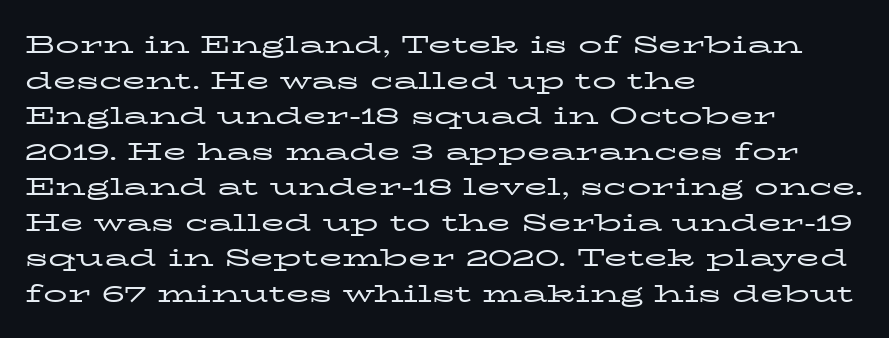
{"italic": "no", "bold": "no", "underline": "no", "align": "left", "line_spacing": "normal", "line_spacing_ratio": 1.48, "letter_spacing": "normal", "letter_spacing_em": 0.0, "glyph_px": 24}
